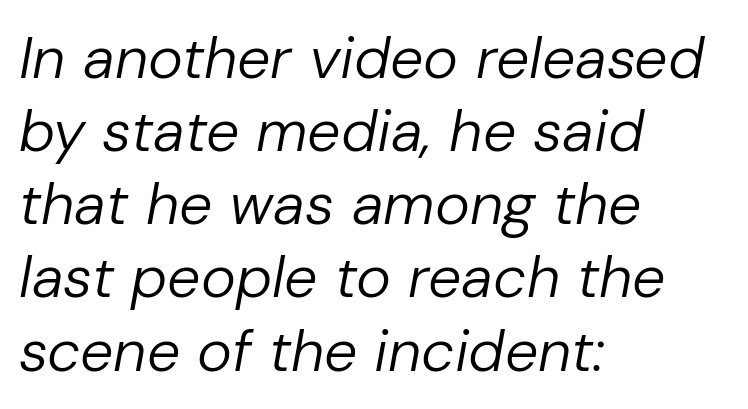
Stems here are at most as thick as an everyday book face. Each row of text sits above clean, open space. The letters advance in unequal steps, a hallmark of proportional type. Italic: yes, the glyphs are oblique.
